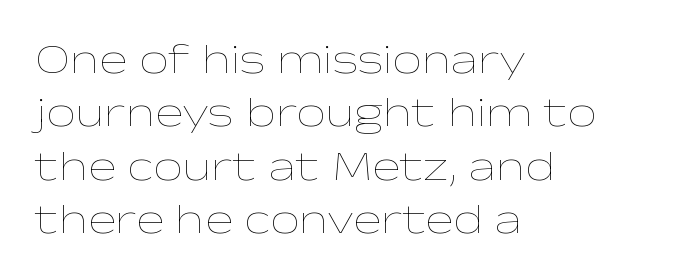
The image shows 42 px thin, wide type, upright; set left-aligned, normal line spacing (1.27x), normal letter spacing, not underlined; low stroke contrast and a medium x-height.
